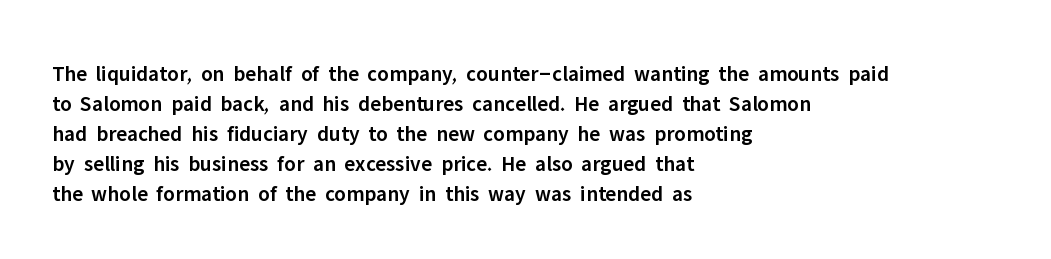
In terms of letterspacing, this is plain default setting. Underlining? Definitely not there. The rendering anchors every line to the left-hand side. Style check: upright.
